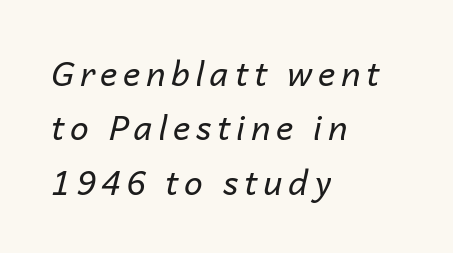
Q: Is the text bold? A: No.
Q: Is the text italic (slanted)? A: Yes, it leans right by about 14 degrees.
Q: Is the text underlined? A: No.
Q: How is the paragraph aligned? A: Left-aligned.
Q: Is the spacing between lines tight, normal or loose? A: Normal.
Q: Width (condensed, normal, or wide)? A: Normal.
Q: Stroke contrast? A: Low.
Q: x-height? A: Medium.
Q: Monospaced? A: No.
